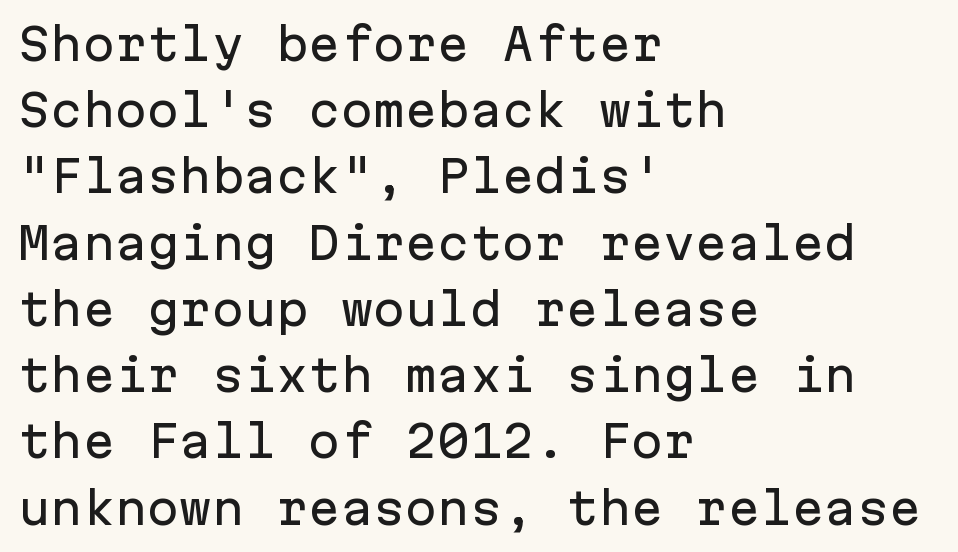
Each letter's strokes conclude bluntly, with no projecting serifs. Underlining? Definitely not there. Compared with a centered layout, this one pins lines to the left instead. Normally led — the rows are evenly, conventionally spaced. The lettering stays uniformly vertical, giving the passage a roman look. The rendering uses typewriter-style spacing with identical character cells.
